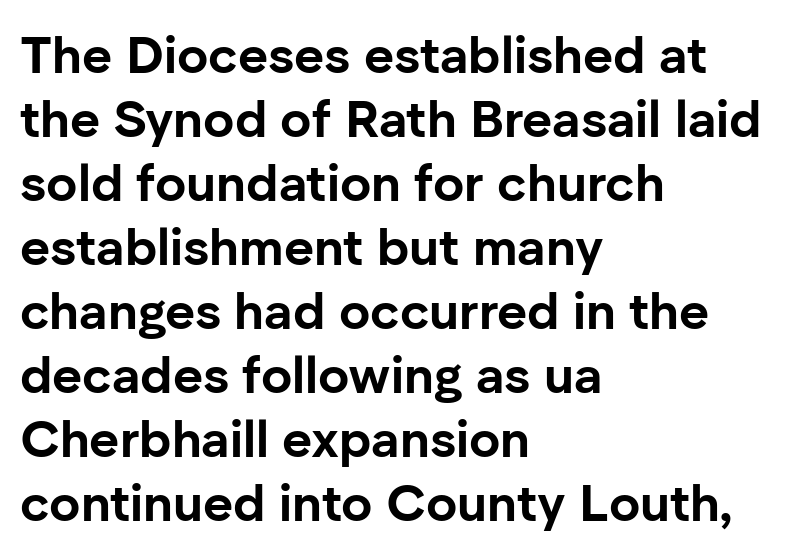
Q: Is the text bold? A: Yes.
Q: Is the text italic (slanted)? A: No, it is upright.
Q: Is the typeface a serif or a sans-serif typeface? A: Sans-serif.
Q: Is the text underlined? A: No.
Q: How is the paragraph aligned? A: Left-aligned.
Q: Is the spacing between letters normal or unusually wide? A: Normal.
Q: Width (condensed, normal, or wide)? A: Normal.
Q: Stroke contrast? A: Low.
Q: x-height? A: Medium.
Q: Monospaced? A: No.
